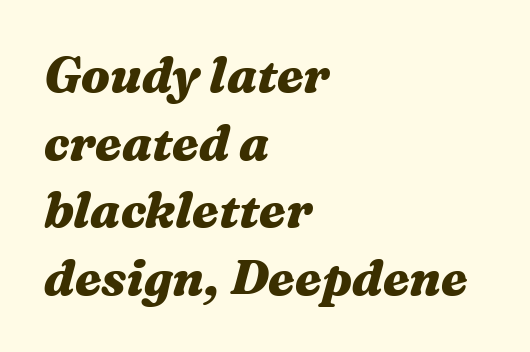
Note the varied advance widths — an 'i' is clearly narrower than an 'm'. The ragged edge is on the right, which tells us the setting is flush left. Italic? Definitely — the glyphs are oblique. Descenders are the only things crossing below the line.
